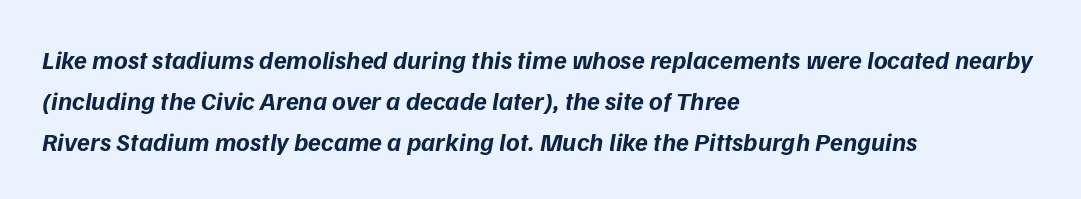
Q: Is the text bold? A: Yes.
Q: Is the text underlined? A: No.
Q: How is the paragraph aligned? A: Left-aligned.
Q: Is the spacing between letters normal or unusually wide? A: Normal.
Q: Is the spacing between lines tight, normal or loose? A: Normal.
